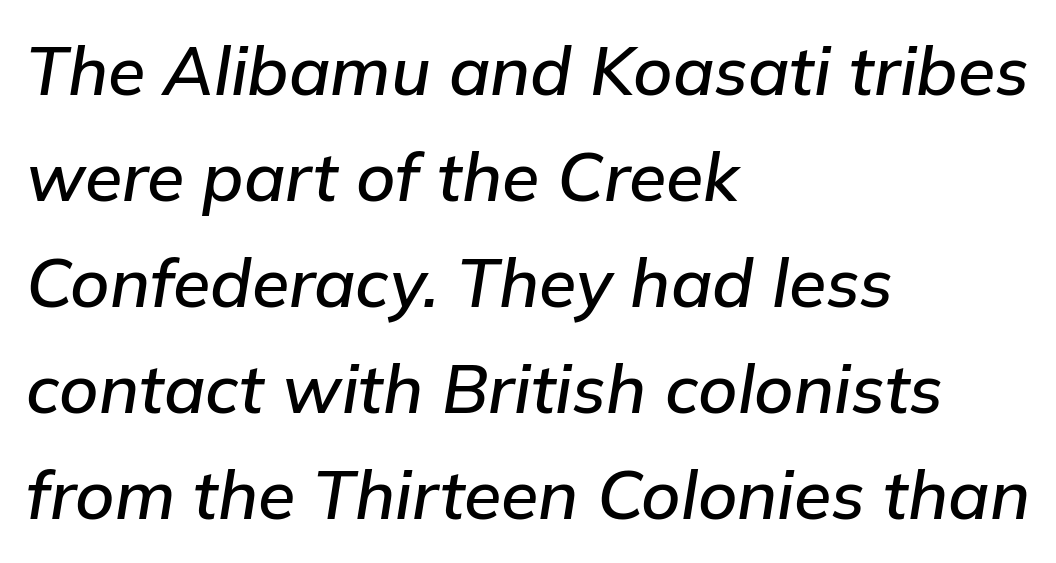
{"italic": "yes", "lean": "right", "slant_degrees": 9, "width": "normal", "stroke_contrast": "low", "x_height": "medium", "monospaced": "no", "underline": "no", "align": "left", "line_spacing": "normal", "line_spacing_ratio": 1.56, "letter_spacing": "normal", "letter_spacing_em": 0.0, "glyph_px": 68}
